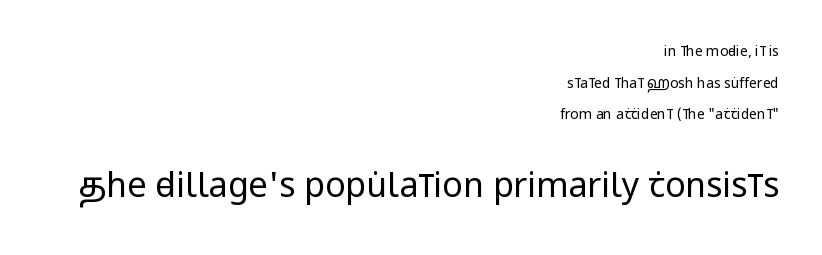
{"serif": "no", "italic": "no", "bold": "no", "weight": "regular", "width": "condensed", "stroke_contrast": "low", "x_height": "large", "monospaced": "no", "underline": "no", "align": "right", "line_spacing": "loose", "line_spacing_ratio": 2.26, "letter_spacing": "normal", "letter_spacing_em": 0.0, "larger_block": "second", "size_ratio": 2.43, "glyph_px": 34}
